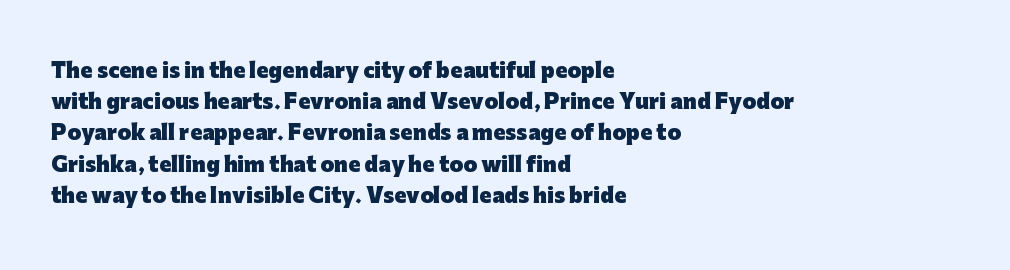
The image shows 20 px bold type, upright; set left-aligned, normal line spacing (1.56x), normal letter spacing, not underlined.
